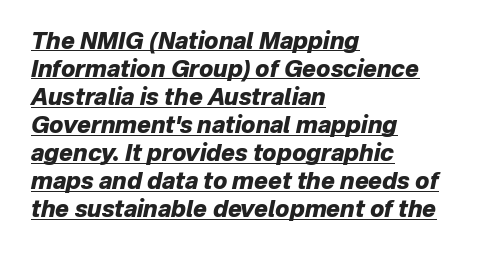
The image shows 23 px bold type, italic (leaning right); set left-aligned, line spacing 1.22x, normal letter spacing, underlined.
